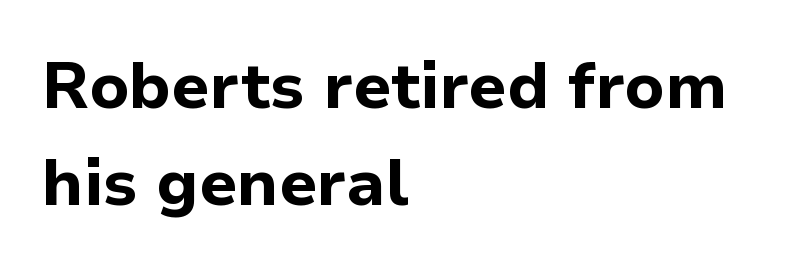
It's the straight-up-and-down kind of type. Caption: multi-line text, flush left, ragged right. Clear beneath every line of the passage. Strong, thick strokes mark this as bold type. Compared with typical paragraphs, the rows here are spaced about the same. Think of a printed novel: that variable character pitch is what you see here.
